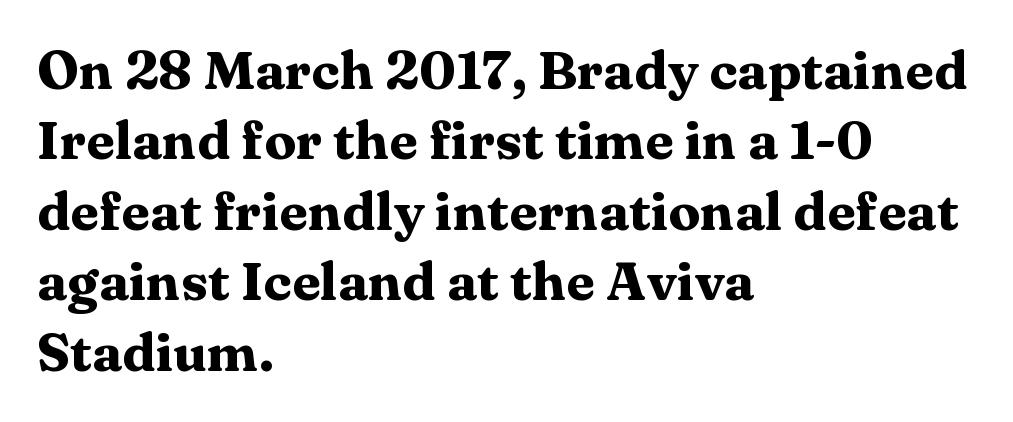
{"serif": "yes", "italic": "no", "bold": "yes", "weight": "heavy", "width": "wide", "stroke_contrast": "medium", "x_height": "medium", "monospaced": "no", "underline": "no", "align": "left", "line_spacing": "normal", "line_spacing_ratio": 1.33, "letter_spacing": "normal", "letter_spacing_em": 0.0, "glyph_px": 53}
